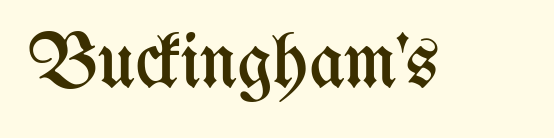
Q: Is the text bold? A: No.
Q: Is the text italic (slanted)? A: No, it is upright.
Q: Is the text underlined? A: No.
Q: Is the spacing between letters normal or unusually wide? A: Normal.
Q: Width (condensed, normal, or wide)? A: Condensed.
Q: Stroke contrast? A: Medium.
Q: x-height? A: Medium.
Q: Monospaced? A: No.
